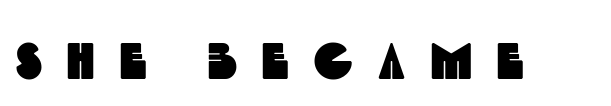
The image shows 52 px condensed sans-serif type; set unusually wide letter spacing (+0.49 em), not underlined; a large x-height.
